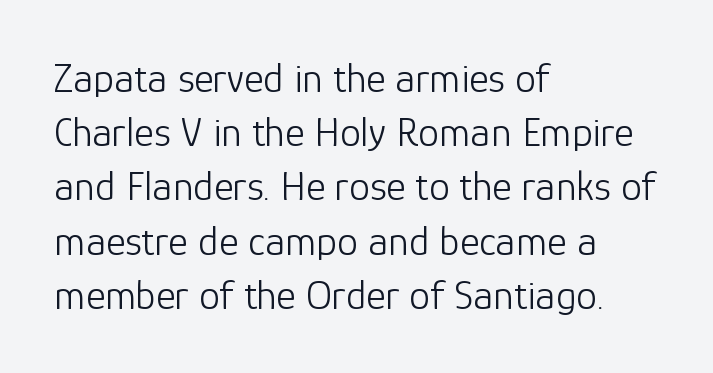
The image shows 42 px light sans-serif type, upright; set left-aligned, normal line spacing (1.29x), normal letter spacing, not underlined; low stroke contrast and a medium x-height.
